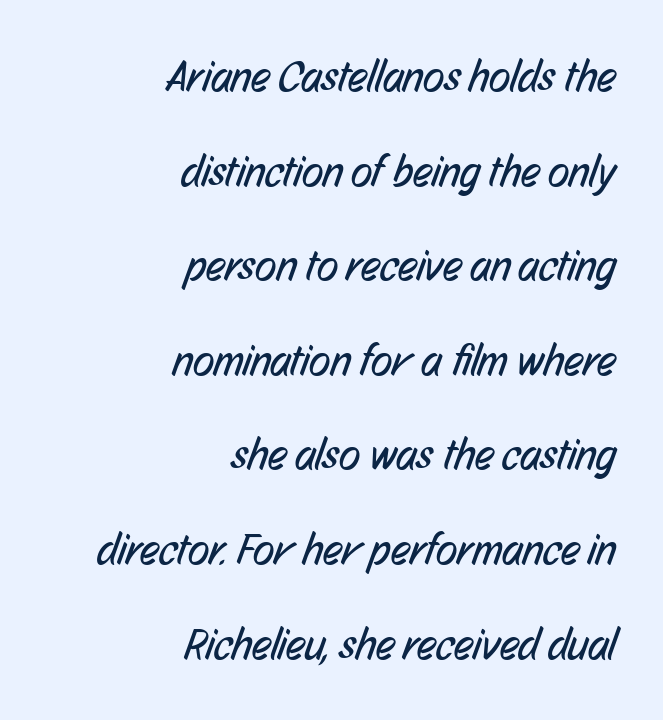
The image shows 44 px regular-weight, condensed sans-serif type; set right-aligned, loose line spacing (2.15x), normal letter spacing, not underlined; low stroke contrast and a medium x-height.
